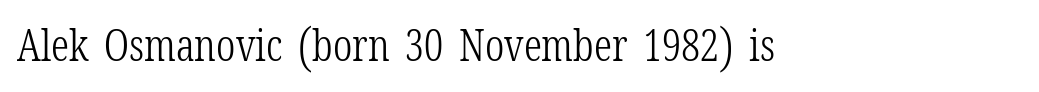
The letters carry serifs — small finishing strokes at the ends of their stems. The letters advance in unequal steps, a hallmark of proportional type. Underline: absent. This is the regular roman posture of the typeface. The letterforms sit shoulder to shoulder at normal distance. This reads as an unemphasized weight, regular at the heaviest.
